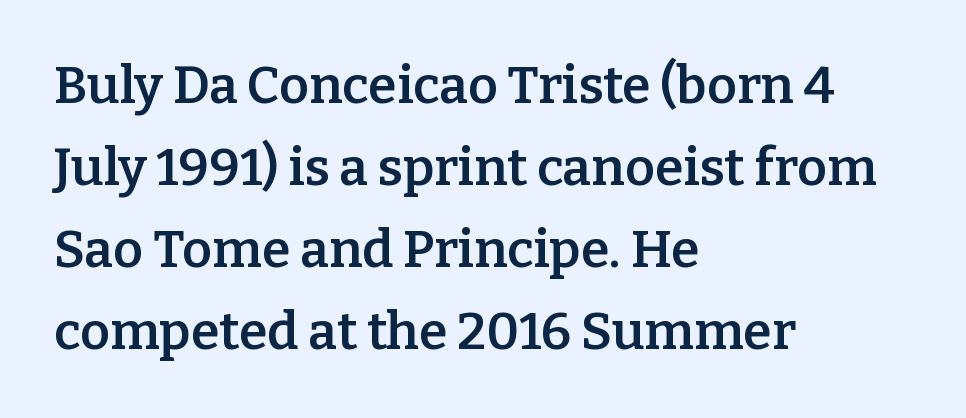
Characters remain perfectly vertical along every line. A student would call this left alignment; a typographer would say flush left, rag right. The type family on display is of the serif kind. This rendering features lettering with no underline.
